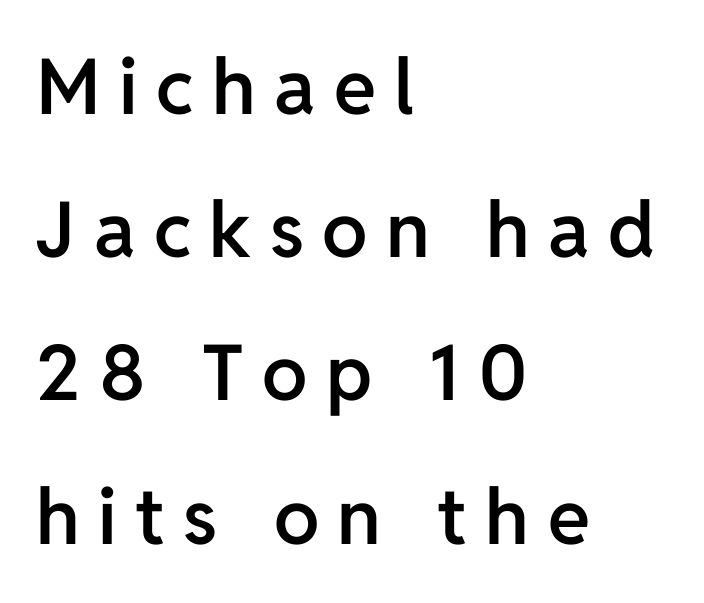
Think of a printed novel: that variable character pitch is what you see here. Clear beneath every line of the passage. What kind of face is this? One without serifs — a sans. How heavy is the stroke? Medium-heavy — a semibold, shy of bold.
